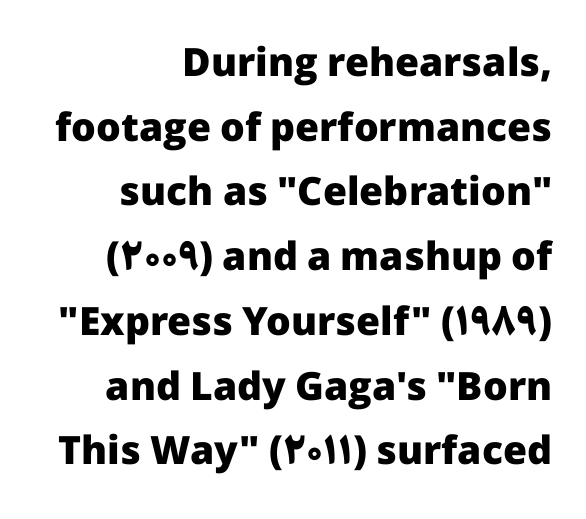
{"serif": "no", "italic": "no", "bold": "yes", "weight": "heavy", "width": "normal", "stroke_contrast": "low", "x_height": "medium", "monospaced": "no", "underline": "no", "align": "right", "line_spacing": "normal", "line_spacing_ratio": 1.66, "letter_spacing": "normal", "letter_spacing_em": 0.0, "glyph_px": 39}
